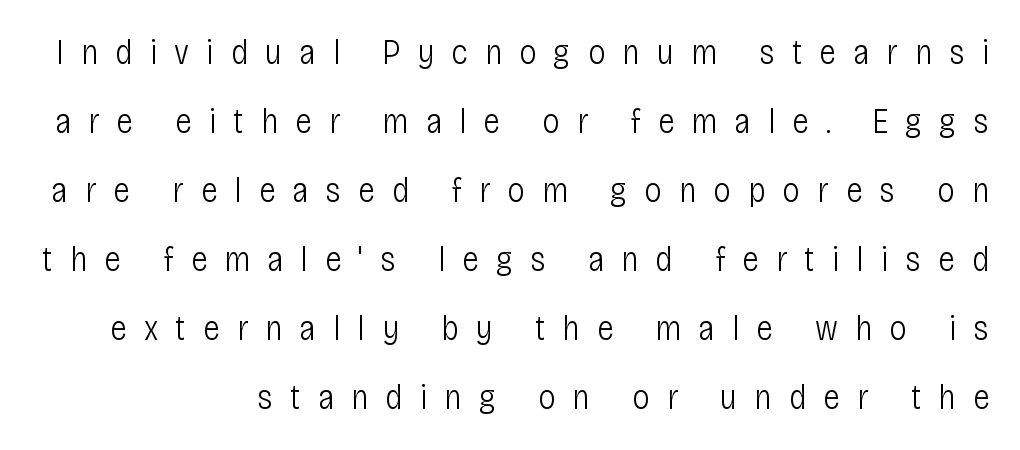
The image shows 35 px light, condensed sans-serif type, upright; set loose line spacing (1.97x), unusually wide letter spacing (+0.49 em), not underlined; low stroke contrast and a large x-height.
